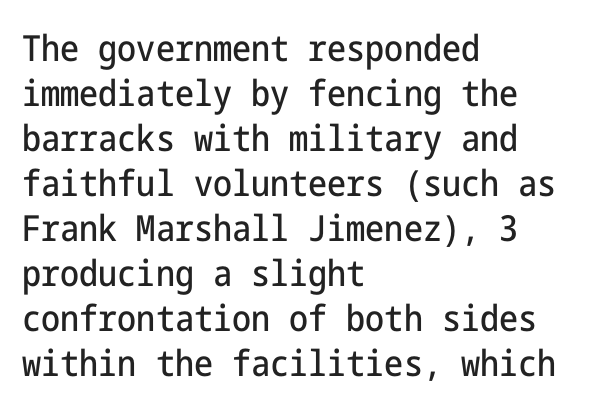
The image shows 36 px condensed sans-serif type, upright; set left-aligned, normal line spacing (1.25x), normal letter spacing, not underlined; low stroke contrast and a medium x-height.
